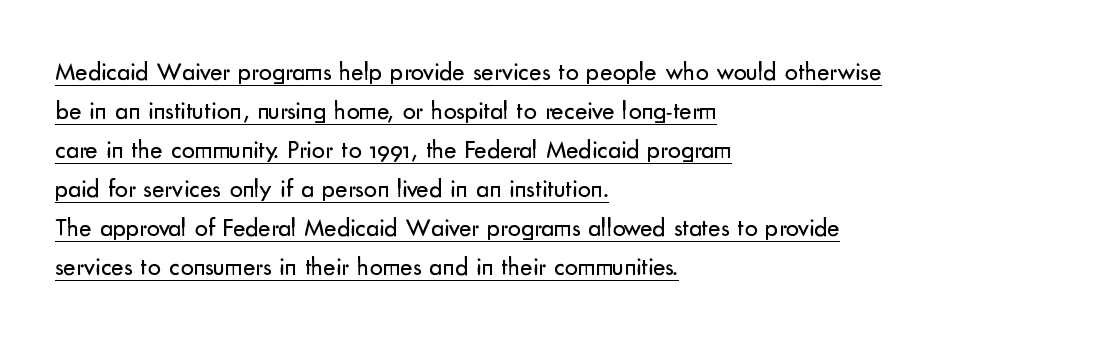
Q: Is the text bold? A: No.
Q: Is the text italic (slanted)? A: No, it is upright.
Q: Is the text underlined? A: Yes.
Q: How is the paragraph aligned? A: Left-aligned.
Q: Is the spacing between letters normal or unusually wide? A: Normal.
Q: Is the spacing between lines tight, normal or loose? A: Normal.
